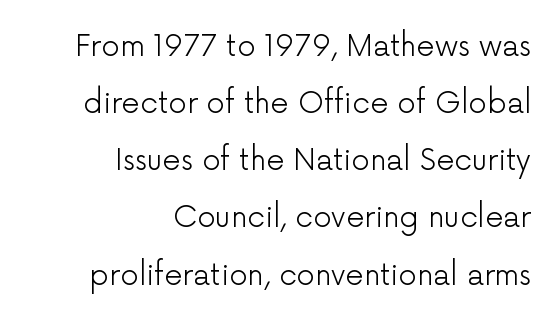
Q: Is the text bold? A: No.
Q: Is the text italic (slanted)? A: No, it is upright.
Q: Is the typeface a serif or a sans-serif typeface? A: Sans-serif.
Q: Is the text underlined? A: No.
Q: How is the paragraph aligned? A: Right-aligned.
Q: Is the spacing between letters normal or unusually wide? A: Normal.
Q: Is the spacing between lines tight, normal or loose? A: Loose.
Q: Width (condensed, normal, or wide)? A: Normal.
Q: Stroke contrast? A: Low.
Q: x-height? A: Medium.
Q: Monospaced? A: No.
